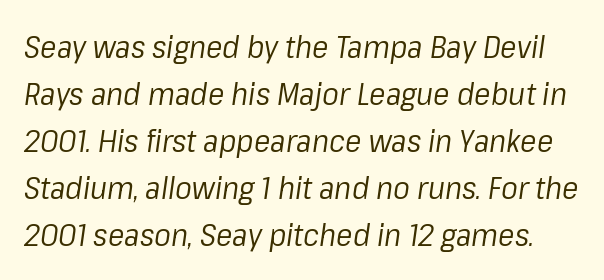
The image shows 31 px regular-weight type, italic (leaning right); set normal line spacing (1.52x), normal letter spacing, not underlined; low stroke contrast and a medium x-height.
